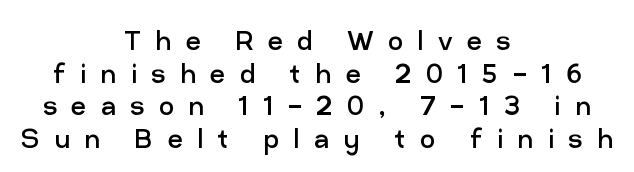
The zone under the glyphs is completely vacant. Rows of type sit shoulder to shoulder in the vertical direction. Every row of glyphs is offset so its center matches the block's center. The tracking jumps out immediately: characters are airy and widely separated. It's the straight-up-and-down kind of type.
